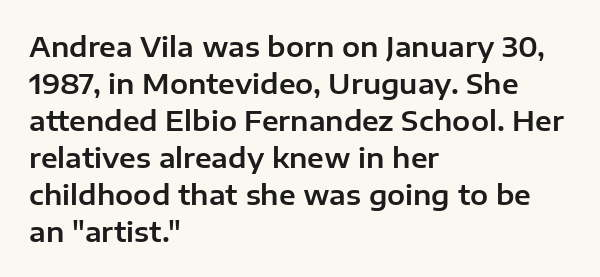
Q: Is the text italic (slanted)? A: No, it is upright.
Q: Is the text underlined? A: No.
Q: How is the paragraph aligned? A: Left-aligned.
Q: Is the spacing between letters normal or unusually wide? A: Normal.
Q: Is the spacing between lines tight, normal or loose? A: Normal.
